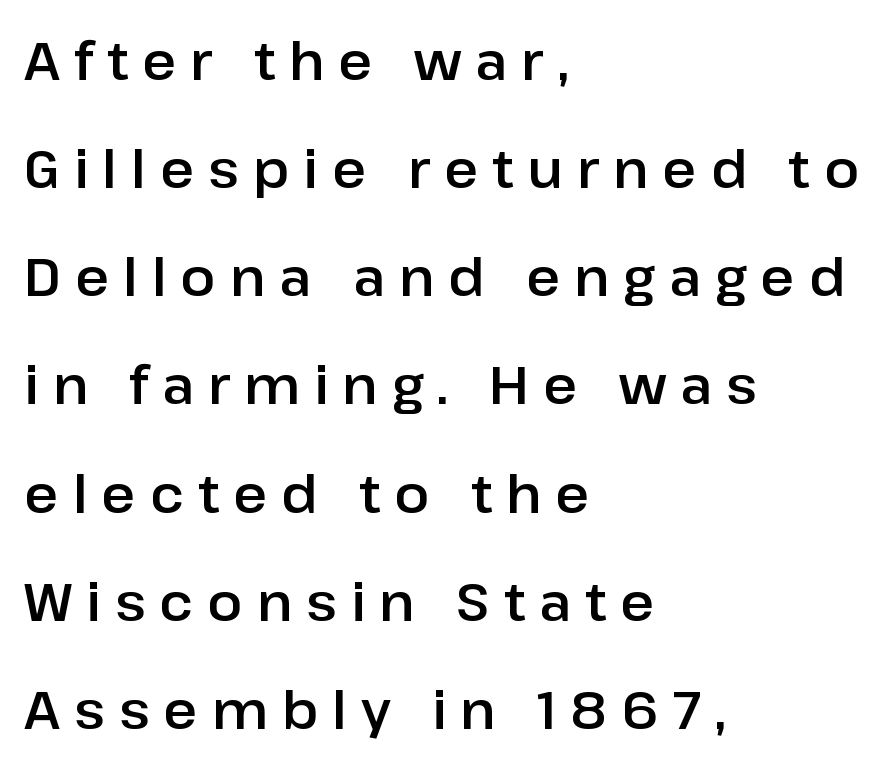
Q: Is the text italic (slanted)? A: No, it is upright.
Q: Is the typeface a serif or a sans-serif typeface? A: Sans-serif.
Q: Is the text underlined? A: No.
Q: How is the paragraph aligned? A: Left-aligned.
Q: Is the spacing between letters normal or unusually wide? A: Unusually wide.
Q: Is the spacing between lines tight, normal or loose? A: Loose.
Q: Width (condensed, normal, or wide)? A: Normal.
Q: Stroke contrast? A: Low.
Q: x-height? A: Medium.
Q: Monospaced? A: No.
